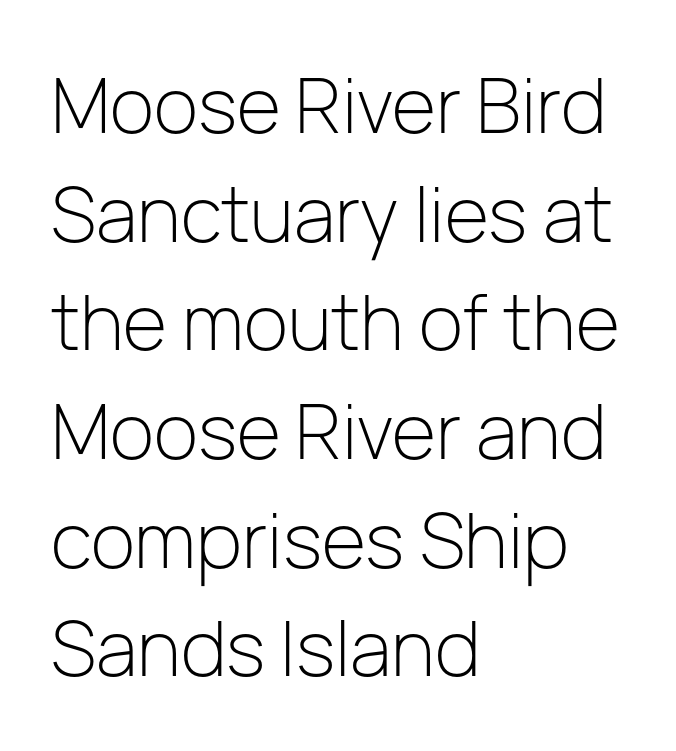
Q: Is the text bold? A: No.
Q: Is the text italic (slanted)? A: No, it is upright.
Q: Is the typeface a serif or a sans-serif typeface? A: Sans-serif.
Q: Is the text underlined? A: No.
Q: How is the paragraph aligned? A: Left-aligned.
Q: Is the spacing between letters normal or unusually wide? A: Normal.
Q: Is the spacing between lines tight, normal or loose? A: Normal.
Q: Width (condensed, normal, or wide)? A: Normal.
Q: Stroke contrast? A: Low.
Q: x-height? A: Medium.
Q: Monospaced? A: No.
